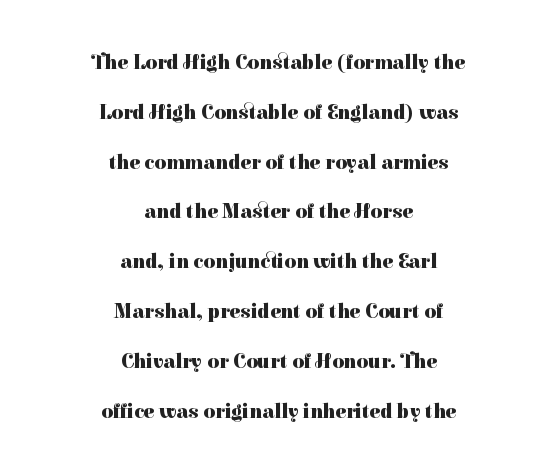
The passage shown has conventional tracking throughout. The rendering uses a bold face; every stroke is thick and dark. Rows of type keep a wide berth in the vertical direction. A centered setting, common on invitations and titles, is used for this passage. Type without underlining. You can tell it's not italic because the verticals are truly vertical.
